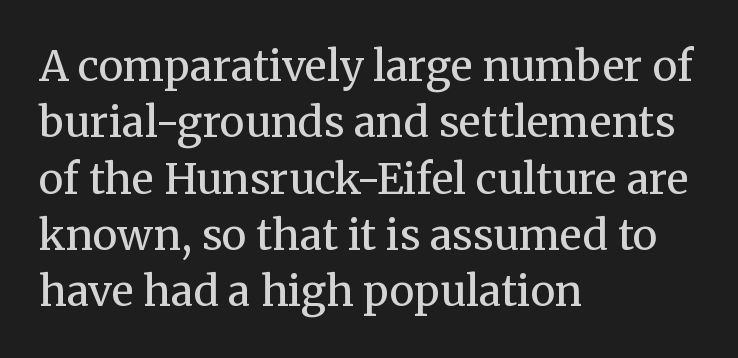
{"serif": "yes", "italic": "no", "bold": "no", "weight": "regular", "width": "normal", "stroke_contrast": "medium", "x_height": "medium", "monospaced": "no", "underline": "no", "align": "left", "line_spacing": "normal", "line_spacing_ratio": 1.34, "letter_spacing": "normal", "letter_spacing_em": 0.0, "glyph_px": 42}
